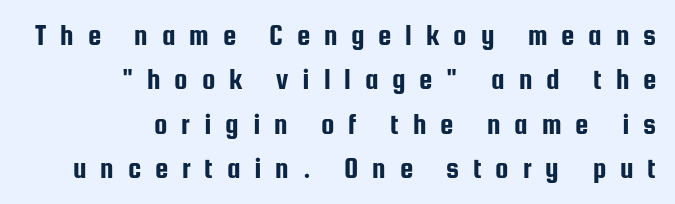
Q: Is the text italic (slanted)? A: No, it is upright.
Q: Is the typeface a serif or a sans-serif typeface? A: Sans-serif.
Q: Is the text underlined? A: No.
Q: How is the paragraph aligned? A: Right-aligned.
Q: Is the spacing between letters normal or unusually wide? A: Unusually wide.
Q: Is the spacing between lines tight, normal or loose? A: Normal.
Q: Width (condensed, normal, or wide)? A: Condensed.
Q: Stroke contrast? A: Low.
Q: x-height? A: Medium.
Q: Monospaced? A: No.
